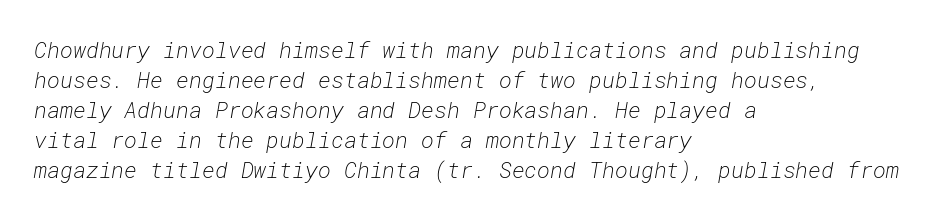
Counters stay open thanks to moderate or lighter strokes. Line starts are locked; line ends wander. The face used here has a pronounced slope to its letters. Interline gaps are of average width in this sample.
